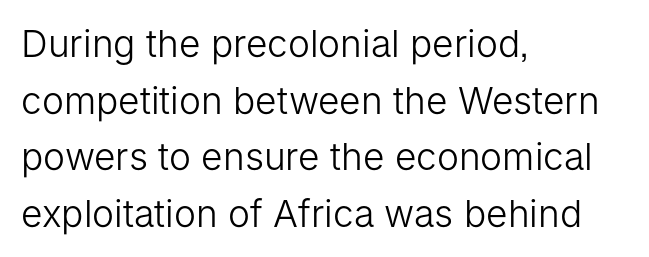
The image shows 37 px light sans-serif type, upright; set left-aligned, normal line spacing (1.53x), normal letter spacing, not underlined; low stroke contrast and a medium x-height.
